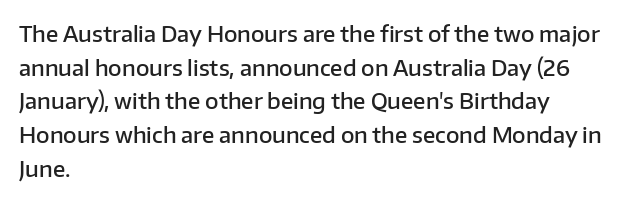
Every character sits straight up, as roman type does. Does extra space separate the letters? No, they use regular spacing. A somewhat darkened texture: the type is semibold rather than bold. A typesetter would call this leading conventional body-copy spacing.
